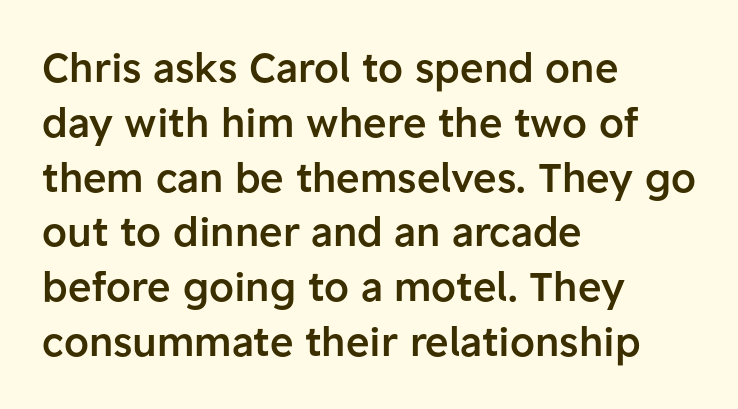
{"serif": "no", "italic": "no", "bold": "semi", "weight": "semibold", "width": "normal", "stroke_contrast": "low", "x_height": "medium", "monospaced": "no", "underline": "no", "align": "left", "line_spacing": "normal", "line_spacing_ratio": 1.37, "letter_spacing": "normal", "letter_spacing_em": 0.0, "glyph_px": 40}
